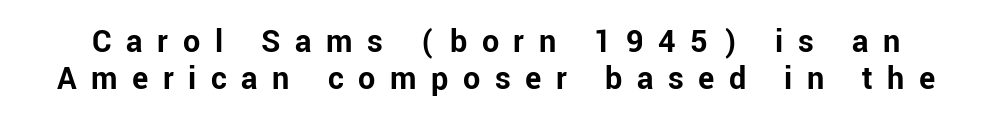
The image shows 34 px bold sans-serif type, upright; set tight line spacing (1.1x), unusually wide letter spacing (+0.43 em), not underlined; low stroke contrast and a medium x-height.
